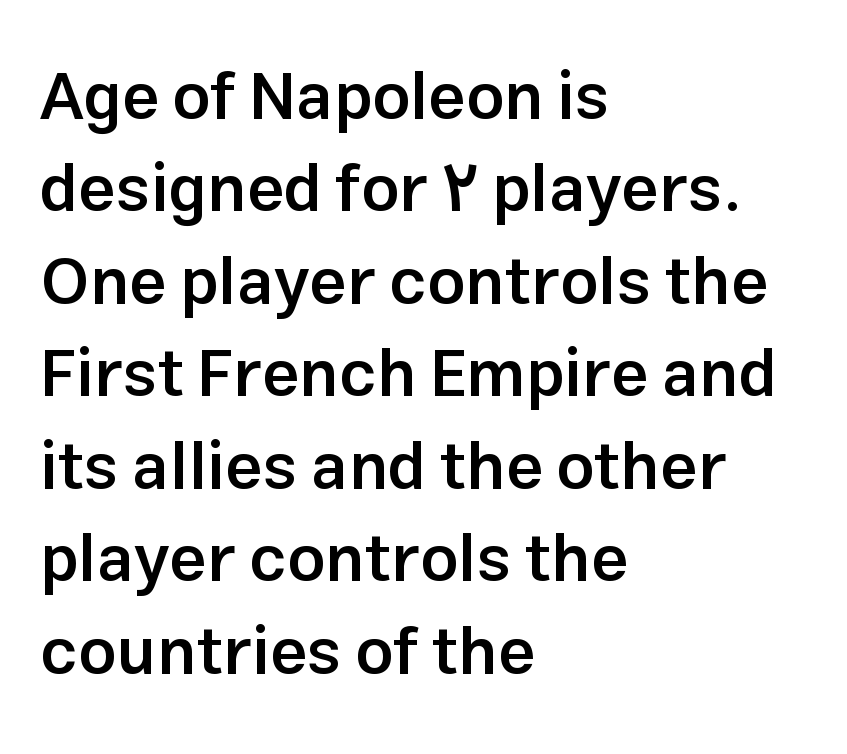
Q: Is the text bold? A: Semi-bold.
Q: Is the text italic (slanted)? A: No, it is upright.
Q: Is the typeface a serif or a sans-serif typeface? A: Sans-serif.
Q: Is the text underlined? A: No.
Q: How is the paragraph aligned? A: Left-aligned.
Q: Is the spacing between letters normal or unusually wide? A: Normal.
Q: Is the spacing between lines tight, normal or loose? A: Normal.
Q: Width (condensed, normal, or wide)? A: Normal.
Q: Stroke contrast? A: Low.
Q: x-height? A: Medium.
Q: Monospaced? A: No.
